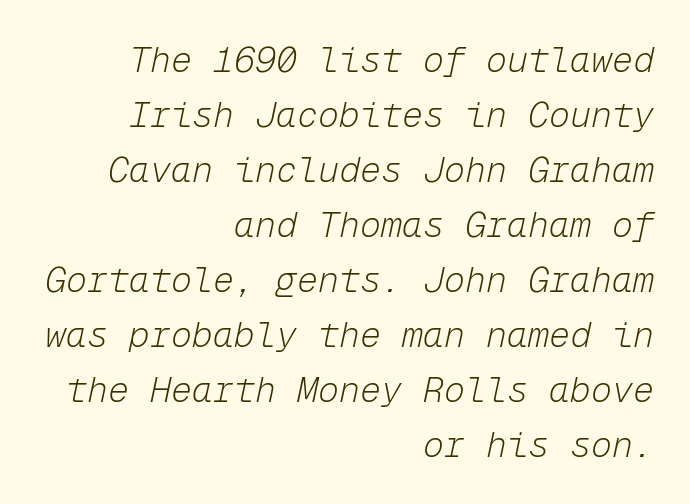
The image shows 35 px light type, italic (leaning right), monospaced; set right-aligned, normal line spacing (1.57x), normal letter spacing, not underlined; low stroke contrast and a medium x-height.
